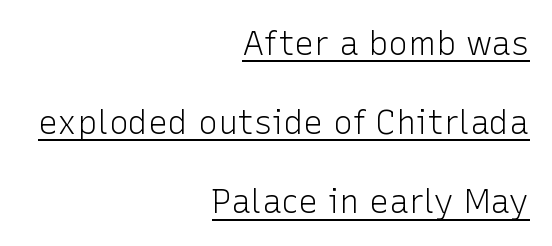
This sample uses plain, unmodified letter spacing. Loosely led — the rows are spread out. Font category for this specimen: sans-serif. Glance below the letters and you will spot a drawn line. The weight tops out at a normal text grade.
